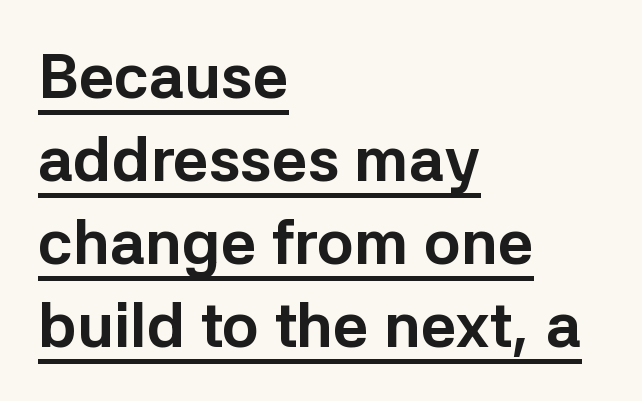
Q: Is the text bold? A: Yes.
Q: Is the text italic (slanted)? A: No, it is upright.
Q: Is the typeface a serif or a sans-serif typeface? A: Sans-serif.
Q: Is the text underlined? A: Yes.
Q: How is the paragraph aligned? A: Left-aligned.
Q: Is the spacing between letters normal or unusually wide? A: Normal.
Q: Is the spacing between lines tight, normal or loose? A: Normal.
Q: Width (condensed, normal, or wide)? A: Normal.
Q: Stroke contrast? A: Low.
Q: x-height? A: Medium.
Q: Monospaced? A: No.
